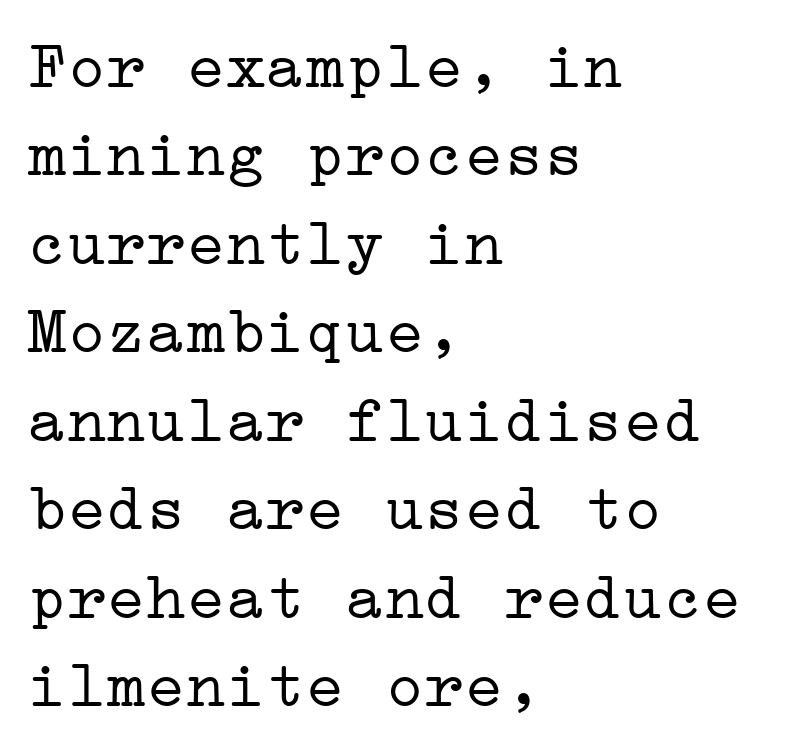
Q: Is the text bold? A: No.
Q: Is the text italic (slanted)? A: No, it is upright.
Q: Is the typeface a serif or a sans-serif typeface? A: Serif.
Q: Is the text underlined? A: No.
Q: How is the paragraph aligned? A: Left-aligned.
Q: Is the spacing between letters normal or unusually wide? A: Normal.
Q: Is the spacing between lines tight, normal or loose? A: Normal.
Q: Width (condensed, normal, or wide)? A: Wide.
Q: Stroke contrast? A: Low.
Q: x-height? A: Medium.
